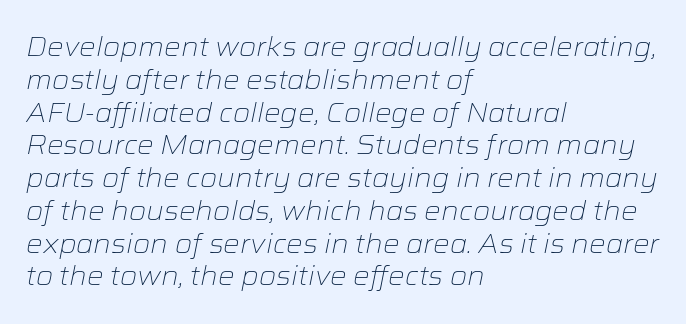
{"italic": "yes", "lean": "right", "slant_degrees": 12, "bold": "no", "underline": "no", "align": "left", "line_spacing": "normal", "line_spacing_ratio": 1.26, "letter_spacing": "normal", "letter_spacing_em": 0.0, "glyph_px": 26}
